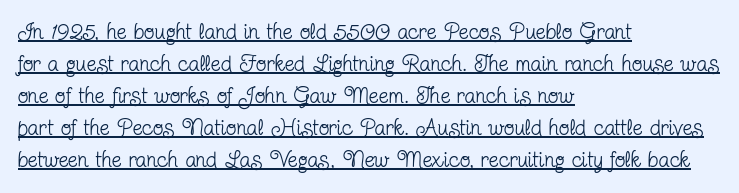
{"italic": "no", "bold": "no", "underline": "yes", "align": "left", "line_spacing": "normal", "line_spacing_ratio": 1.45, "letter_spacing": "normal", "letter_spacing_em": 0.0, "glyph_px": 22}
